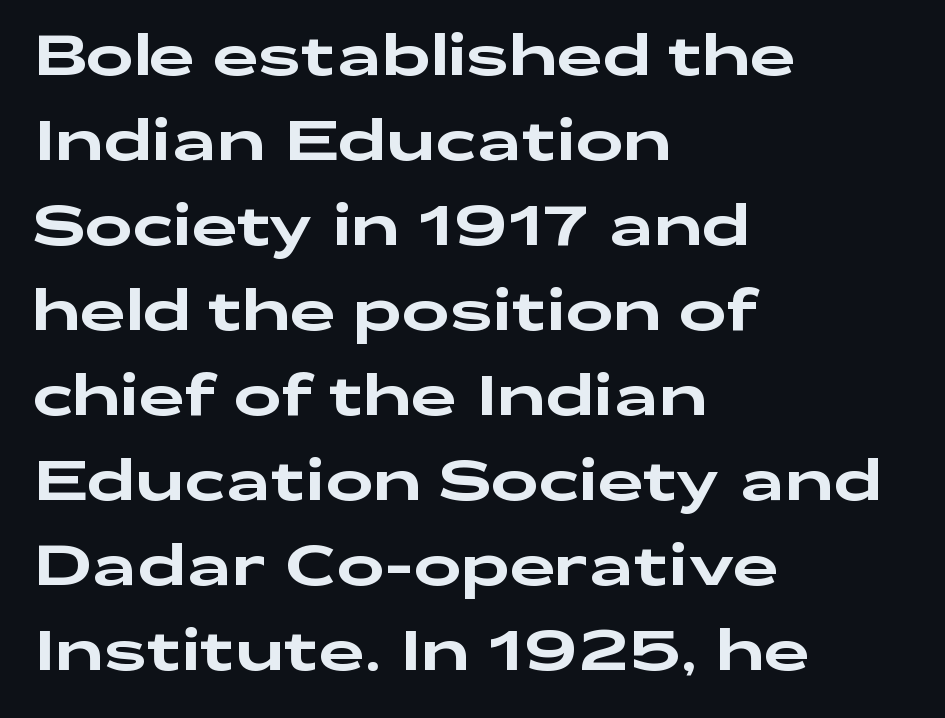
This sample keeps an unexceptional amount of space between lines. No feet cap the strokes, marking this as sans-serif type. You could not count columns in this text — the font is proportionally spaced. Observe the ordinary spacing: letters are neighbours, not strangers. The lines are quadded left.
